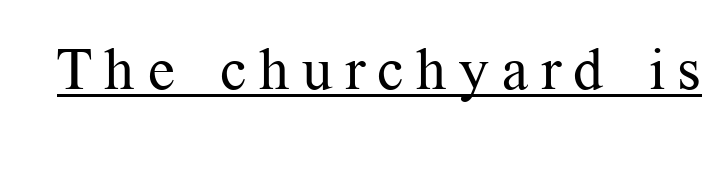
{"serif": "yes", "italic": "no", "bold": "no", "weight": "regular", "width": "normal", "stroke_contrast": "medium", "x_height": "medium", "monospaced": "no", "underline": "yes", "letter_spacing": "wide", "letter_spacing_em": 0.21, "glyph_px": 59}
